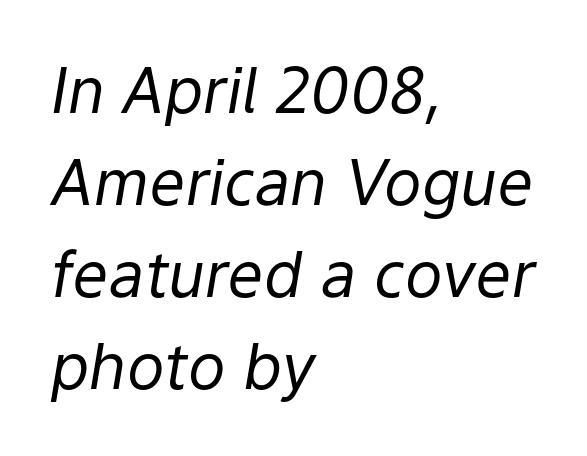
Q: Is the text bold? A: No.
Q: Is the text italic (slanted)? A: Yes, it leans right by about 9 degrees.
Q: Is the text underlined? A: No.
Q: How is the paragraph aligned? A: Left-aligned.
Q: Is the spacing between letters normal or unusually wide? A: Normal.
Q: Is the spacing between lines tight, normal or loose? A: Normal.
Q: Width (condensed, normal, or wide)? A: Normal.
Q: Stroke contrast? A: Low.
Q: x-height? A: Medium.
Q: Monospaced? A: No.
